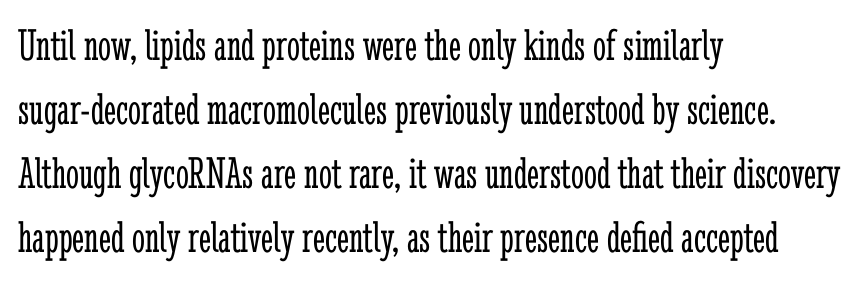
{"serif": "yes", "italic": "no", "bold": "no", "weight": "light", "width": "condensed", "stroke_contrast": "low", "x_height": "medium", "monospaced": "no", "underline": "no", "align": "left", "line_spacing": "normal", "line_spacing_ratio": 1.39, "letter_spacing": "normal", "letter_spacing_em": 0.0, "glyph_px": 46}
